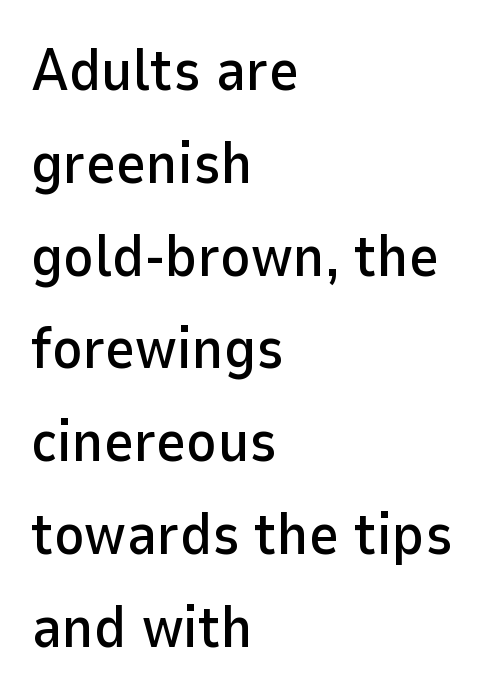
The line texture is even and compact thanks to regular tracking. Notice how the stems are strictly vertical — no italics here. If you measured baseline to baseline, you'd find a middling distance. The foot of each line stays bare and open. The passage shown is typed in a proportional face where columns would drift.
